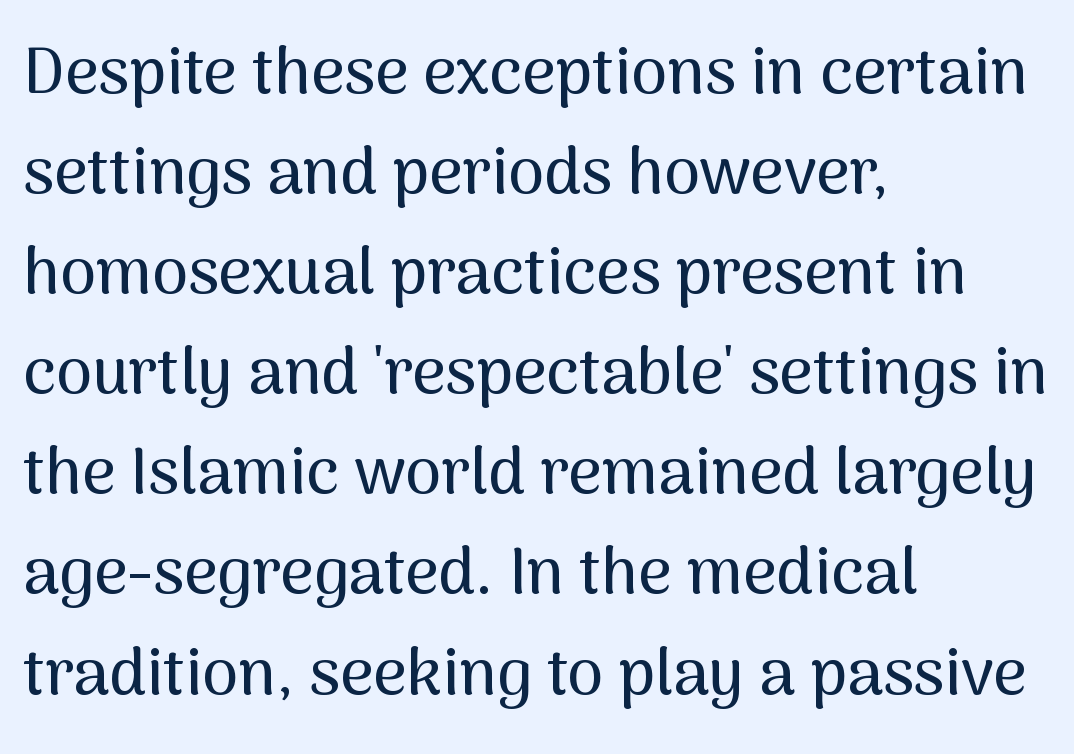
{"serif": "no", "italic": "no", "width": "normal", "stroke_contrast": "medium", "x_height": "medium", "monospaced": "no", "underline": "no", "align": "left", "line_spacing": "normal", "line_spacing_ratio": 1.54, "letter_spacing": "normal", "letter_spacing_em": 0.0, "glyph_px": 65}
